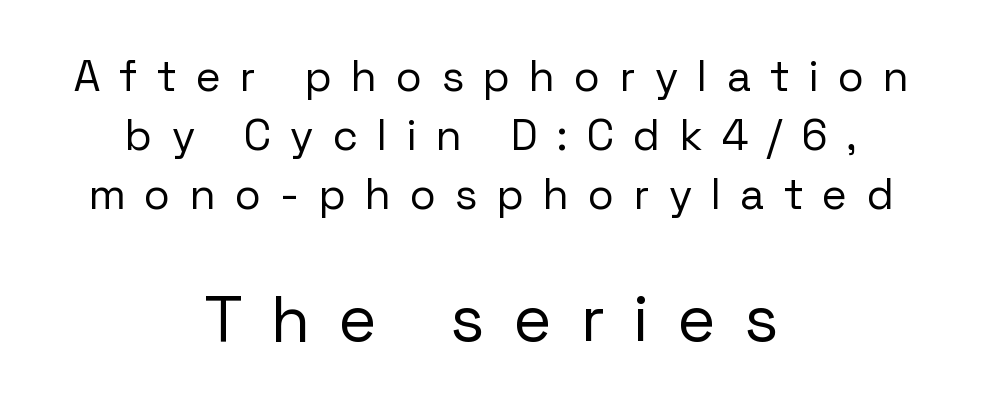
Q: Is the text bold? A: No.
Q: Is the text italic (slanted)? A: No, it is upright.
Q: Is the typeface a serif or a sans-serif typeface? A: Sans-serif.
Q: Is the text underlined? A: No.
Q: How is the paragraph aligned? A: Centered.
Q: Is the spacing between letters normal or unusually wide? A: Unusually wide.
Q: Is the spacing between lines tight, normal or loose? A: Normal.
Q: Which block of text is set in a larger size, the first (top) or the second (bottom)? A: The second (bottom) one.
Q: Width (condensed, normal, or wide)? A: Normal.
Q: Stroke contrast? A: Low.
Q: x-height? A: Medium.
Q: Monospaced? A: No.
